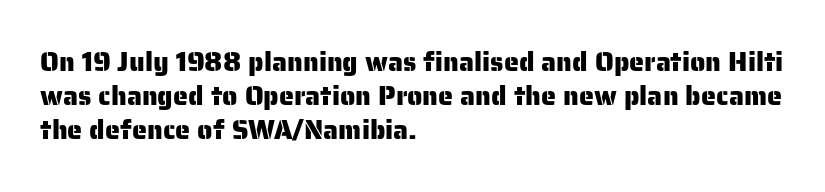
Q: Is the text italic (slanted)? A: No, it is upright.
Q: Is the text underlined? A: No.
Q: How is the paragraph aligned? A: Left-aligned.
Q: Is the spacing between letters normal or unusually wide? A: Normal.
Q: Is the spacing between lines tight, normal or loose? A: Normal.
